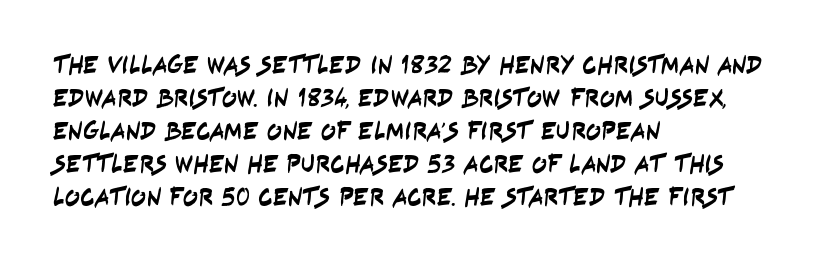
Q: Is the text underlined? A: No.
Q: How is the paragraph aligned? A: Left-aligned.
Q: Is the spacing between letters normal or unusually wide? A: Normal.
Q: Is the spacing between lines tight, normal or loose? A: Normal.
